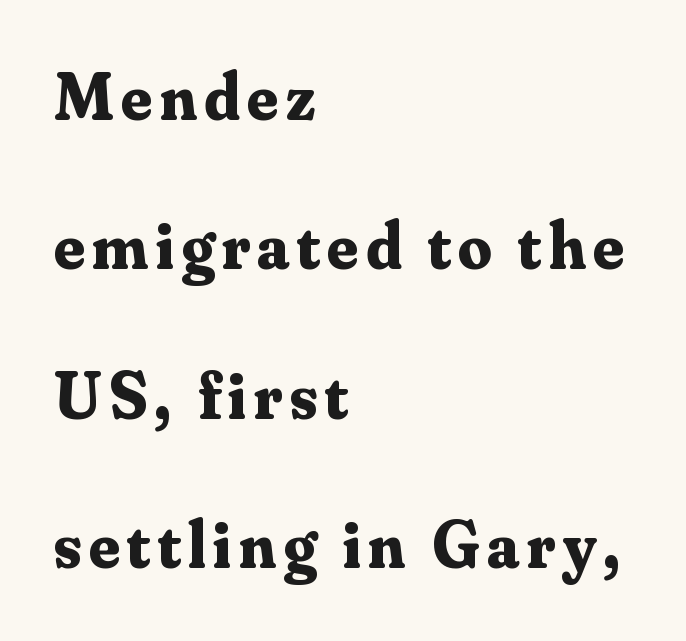
The image shows 67 px bold serif type, upright; set left-aligned, loose line spacing (2.23x), not underlined; medium stroke contrast and a small x-height.
